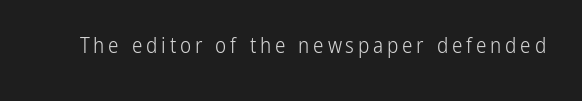
Nope, not italic — everything's standing straight. Weight: regular or lighter. This rendering features lettering with no underline.
